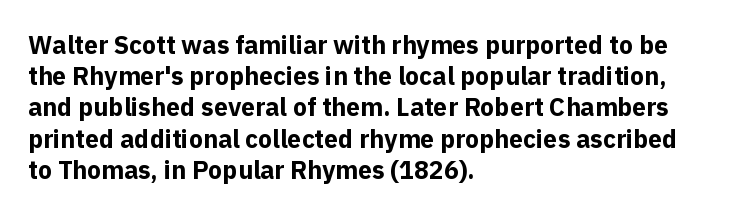
Caption: standard tracking, unaltered. Weight: bold. Line beginnings align vertically; line endings do not. The type sits square on the baseline with zero lean.
